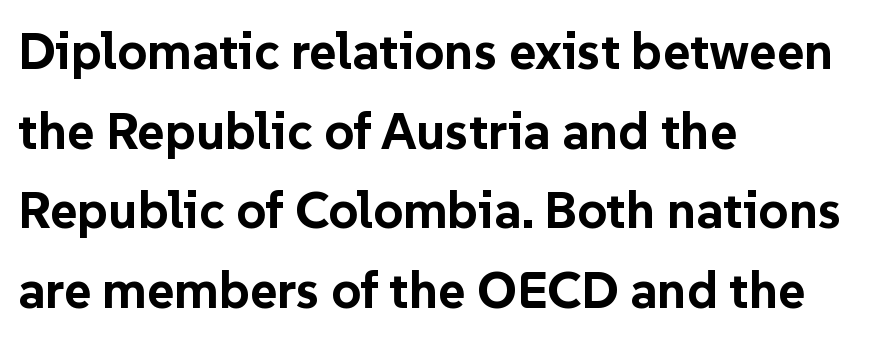
Q: Is the text bold? A: Yes.
Q: Is the text italic (slanted)? A: No, it is upright.
Q: Is the typeface a serif or a sans-serif typeface? A: Sans-serif.
Q: Is the text underlined? A: No.
Q: How is the paragraph aligned? A: Left-aligned.
Q: Is the spacing between letters normal or unusually wide? A: Normal.
Q: Is the spacing between lines tight, normal or loose? A: Normal.
Q: Width (condensed, normal, or wide)? A: Normal.
Q: Stroke contrast? A: Low.
Q: x-height? A: Medium.
Q: Monospaced? A: No.
